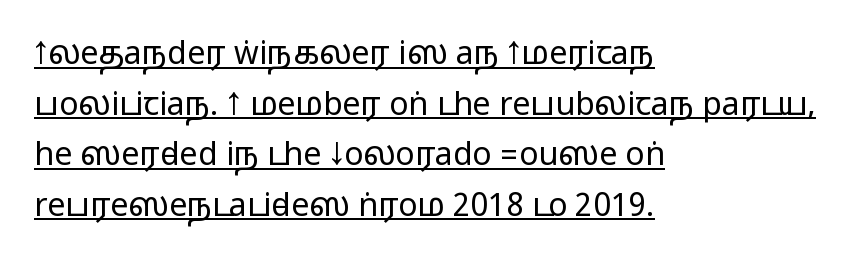
Q: Is the text italic (slanted)? A: No, it is upright.
Q: Is the typeface a serif or a sans-serif typeface? A: Sans-serif.
Q: Is the text underlined? A: Yes.
Q: How is the paragraph aligned? A: Left-aligned.
Q: Is the spacing between letters normal or unusually wide? A: Normal.
Q: Is the spacing between lines tight, normal or loose? A: Normal.
Q: Width (condensed, normal, or wide)? A: Wide.
Q: Stroke contrast? A: Medium.
Q: Monospaced? A: No.
